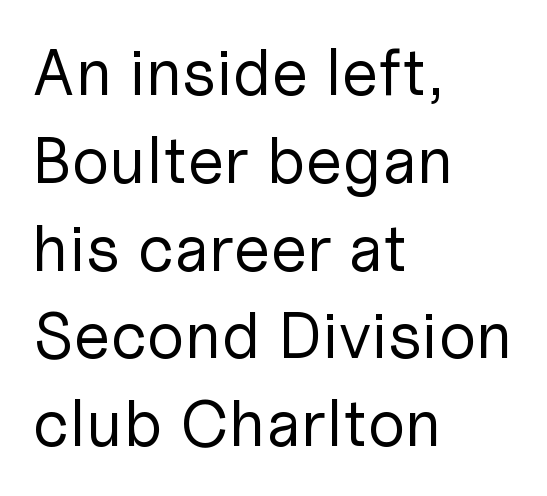
The image shows 66 px regular-weight sans-serif type, upright; set left-aligned, normal line spacing (1.33x), normal letter spacing, not underlined; low stroke contrast and a medium x-height.
